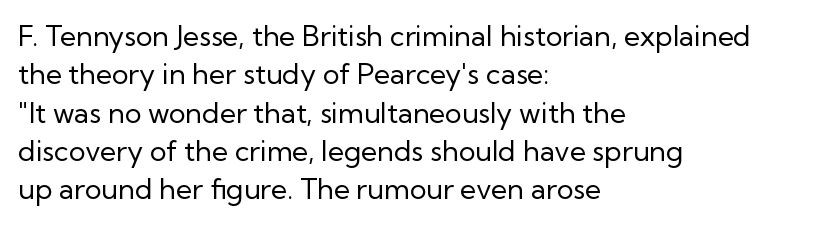
Q: Is the text bold? A: No.
Q: Is the text italic (slanted)? A: No, it is upright.
Q: Is the typeface a serif or a sans-serif typeface? A: Sans-serif.
Q: Is the text underlined? A: No.
Q: How is the paragraph aligned? A: Left-aligned.
Q: Is the spacing between letters normal or unusually wide? A: Normal.
Q: Is the spacing between lines tight, normal or loose? A: Normal.
Q: Width (condensed, normal, or wide)? A: Normal.
Q: Stroke contrast? A: Low.
Q: x-height? A: Medium.
Q: Monospaced? A: No.
